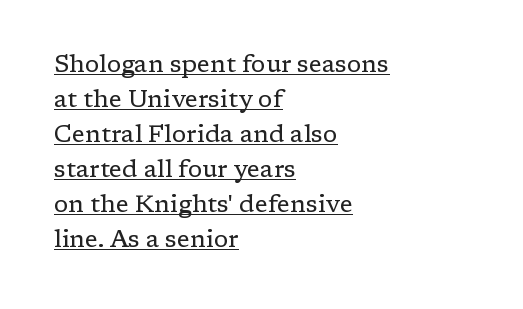
{"italic": "no", "bold": "no", "underline": "yes", "align": "left", "line_spacing": "normal", "line_spacing_ratio": 1.46, "letter_spacing": "normal", "letter_spacing_em": 0.0, "glyph_px": 24}
